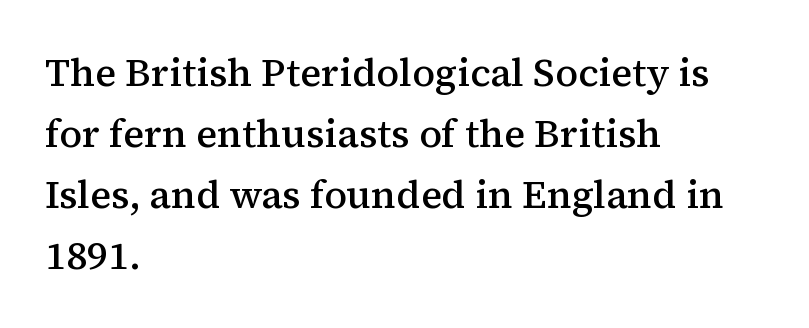
Descenders are the only things crossing below the line. Vertical strokes here are truly vertical. The letters are semibold — heavier than regular but short of a full bold. This sample uses plain, unmodified letter spacing. The rendering uses natural spacing where letterforms have individual widths.
